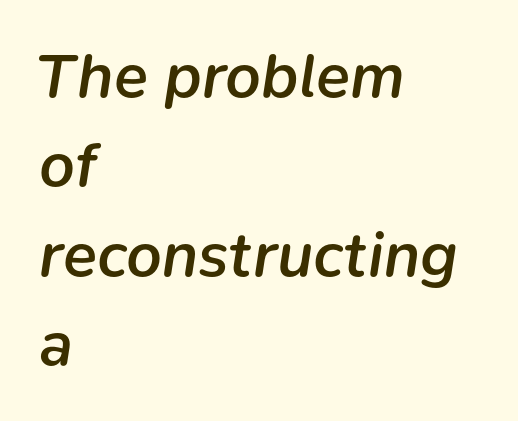
Whoever set this chose a conventional vertical rhythm. Emphasis-style slanted type is in use. Words float on clear page, feet unadorned. These lines keep a tight, regular rhythm from letter to letter.
